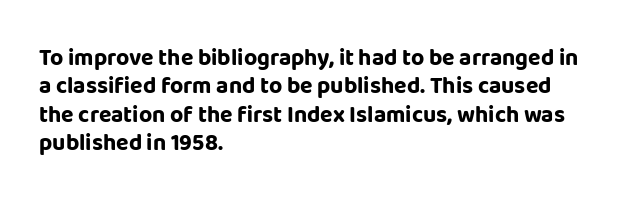
{"italic": "no", "bold": "yes", "underline": "no", "align": "left", "line_spacing_ratio": 1.23, "letter_spacing": "normal", "letter_spacing_em": 0.0, "glyph_px": 23}
